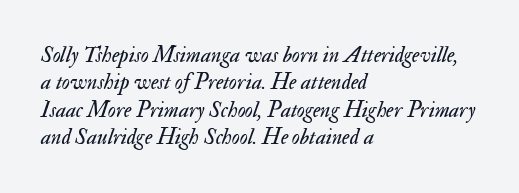
The image shows 22 px text type, italic (leaning right); set left-aligned, normal line spacing (1.25x), normal letter spacing, not underlined.
